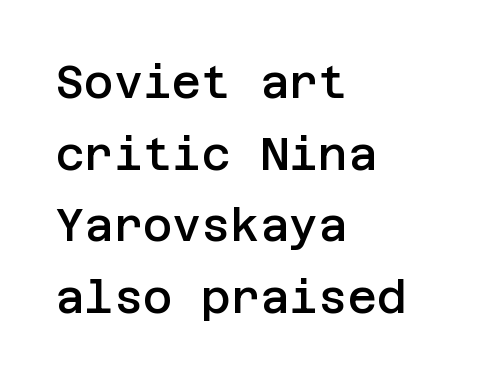
Q: Is the text bold? A: Semi-bold.
Q: Is the text italic (slanted)? A: No, it is upright.
Q: Is the typeface a serif or a sans-serif typeface? A: Sans-serif.
Q: Is the text underlined? A: No.
Q: How is the paragraph aligned? A: Left-aligned.
Q: Is the spacing between letters normal or unusually wide? A: Normal.
Q: Is the spacing between lines tight, normal or loose? A: Normal.
Q: Width (condensed, normal, or wide)? A: Normal.
Q: Stroke contrast? A: Low.
Q: x-height? A: Large.
